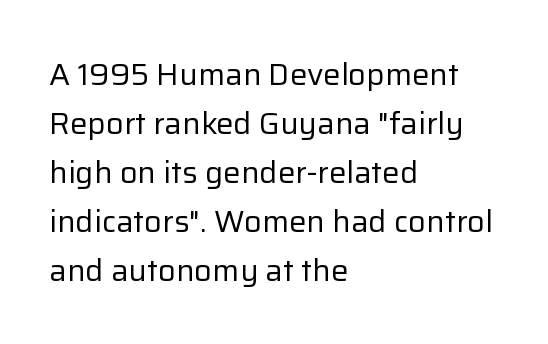
The image shows 31 px regular-weight sans-serif type, upright; set left-aligned, normal line spacing (1.58x), normal letter spacing, not underlined; low stroke contrast and a medium x-height.
